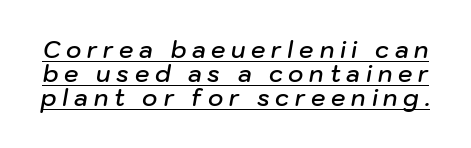
{"italic": "yes", "lean": "right", "slant_degrees": 10, "bold": "semi", "underline": "yes", "line_spacing": "tight", "line_spacing_ratio": 1.05, "letter_spacing": "wide", "letter_spacing_em": 0.25, "glyph_px": 23}
